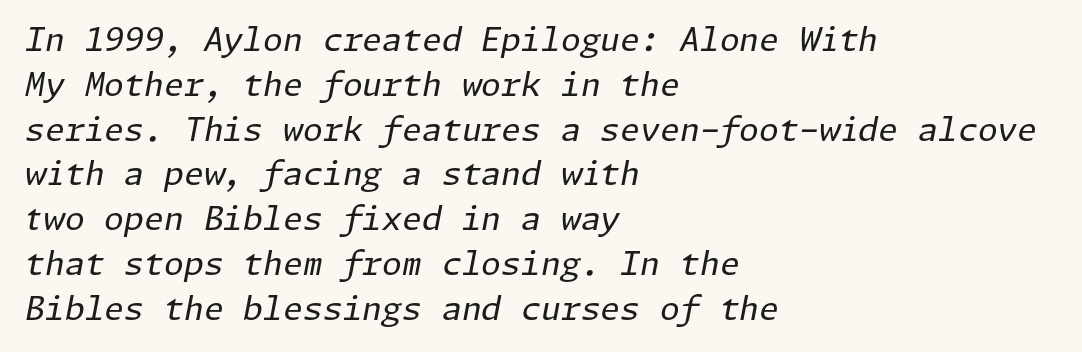
Q: Is the text bold? A: No.
Q: Is the text italic (slanted)? A: Yes, it leans right by about 11 degrees.
Q: Is the text underlined? A: No.
Q: How is the paragraph aligned? A: Left-aligned.
Q: Is the spacing between letters normal or unusually wide? A: Normal.
Q: Is the spacing between lines tight, normal or loose? A: Normal.
Q: Width (condensed, normal, or wide)? A: Normal.
Q: Stroke contrast? A: Low.
Q: x-height? A: Medium.
